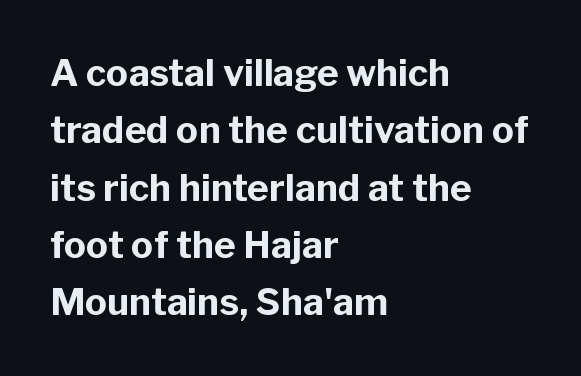
Clear beneath every line of the passage. Proportional: the letters do not fall into vertical columns. How are the letters spaced? Ordinarily, with no added tracking. Does the copy run flush right? No — it runs flush left.
